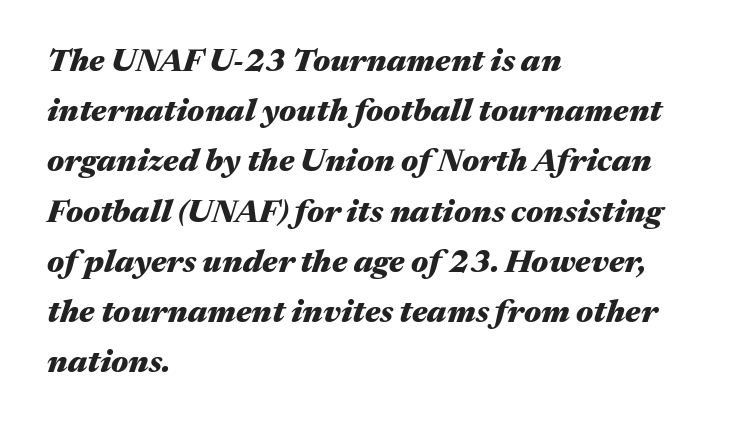
Short and long lines alike share a common starting point at left. You'd pick this weight for a headline — it's a proper bold. This sample keeps an unexceptional amount of space between lines. This sample uses an oblique cut, with every glyph tilted off the vertical.
